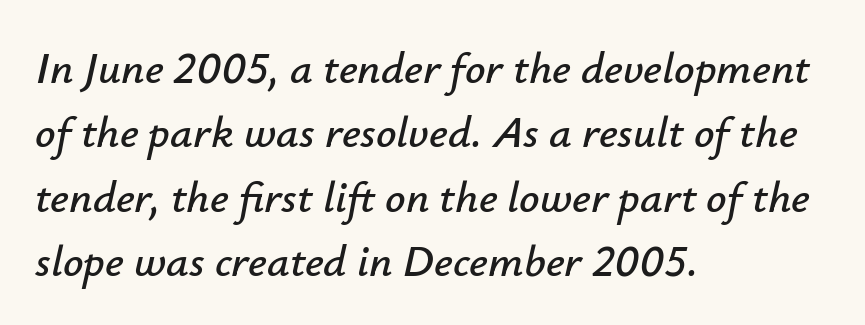
{"italic": "yes", "lean": "right", "slant_degrees": 12, "width": "normal", "stroke_contrast": "low", "x_height": "small", "monospaced": "no", "underline": "no", "align": "left", "line_spacing": "normal", "line_spacing_ratio": 1.43, "letter_spacing": "normal", "letter_spacing_em": 0.0, "glyph_px": 45}
